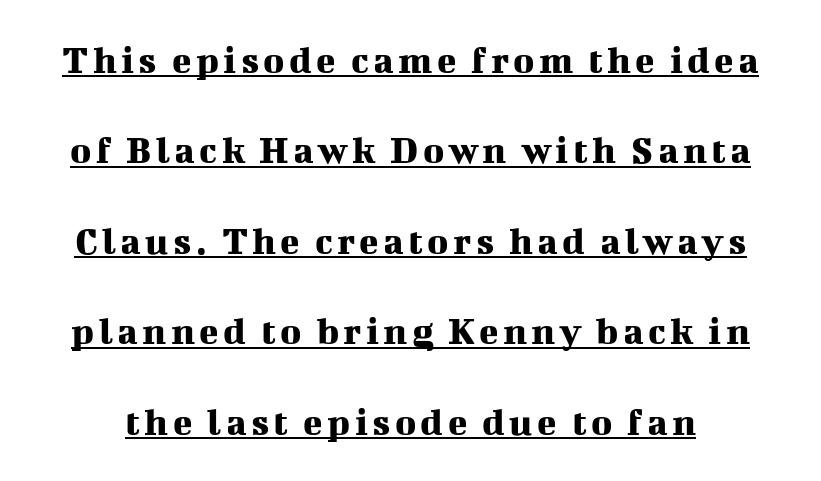
The image shows 40 px serif type, upright; set loose line spacing (2.26x), underlined; medium stroke contrast and a medium x-height.
